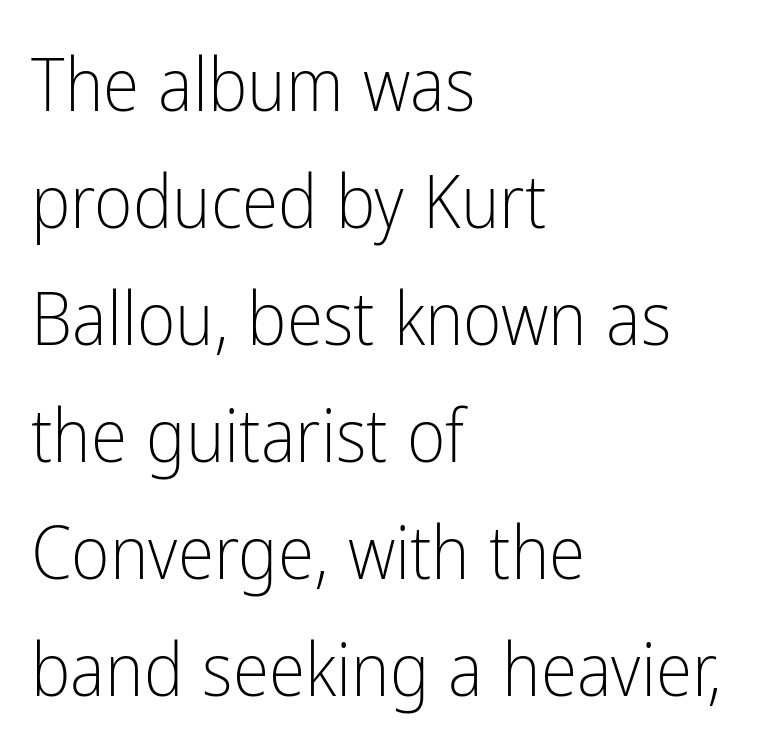
Q: Is the text bold? A: No.
Q: Is the text italic (slanted)? A: No, it is upright.
Q: Is the typeface a serif or a sans-serif typeface? A: Sans-serif.
Q: Is the text underlined? A: No.
Q: How is the paragraph aligned? A: Left-aligned.
Q: Is the spacing between letters normal or unusually wide? A: Normal.
Q: Is the spacing between lines tight, normal or loose? A: Normal.
Q: Width (condensed, normal, or wide)? A: Condensed.
Q: Stroke contrast? A: Low.
Q: x-height? A: Medium.
Q: Monospaced? A: No.
